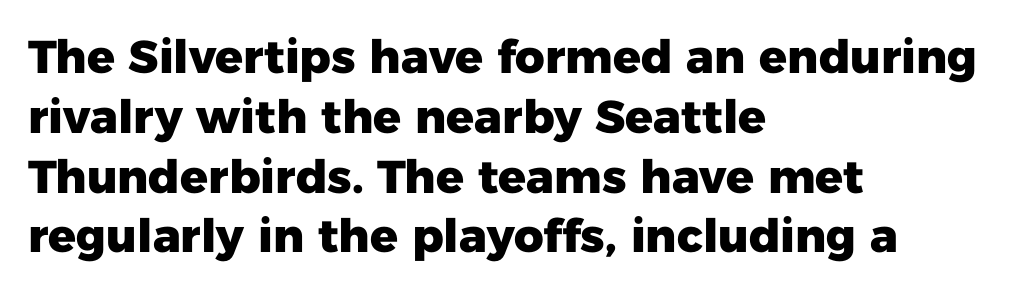
The leading is moderate, giving the passage an even texture. Examine the stroke ends and you'll find no serifs. A full-strength bold gives these letters their thick strokes. Characters remain perfectly vertical along every line. Descenders are the only things crossing below the line. The face used here is proportionally spaced, like ordinary book or web type.
